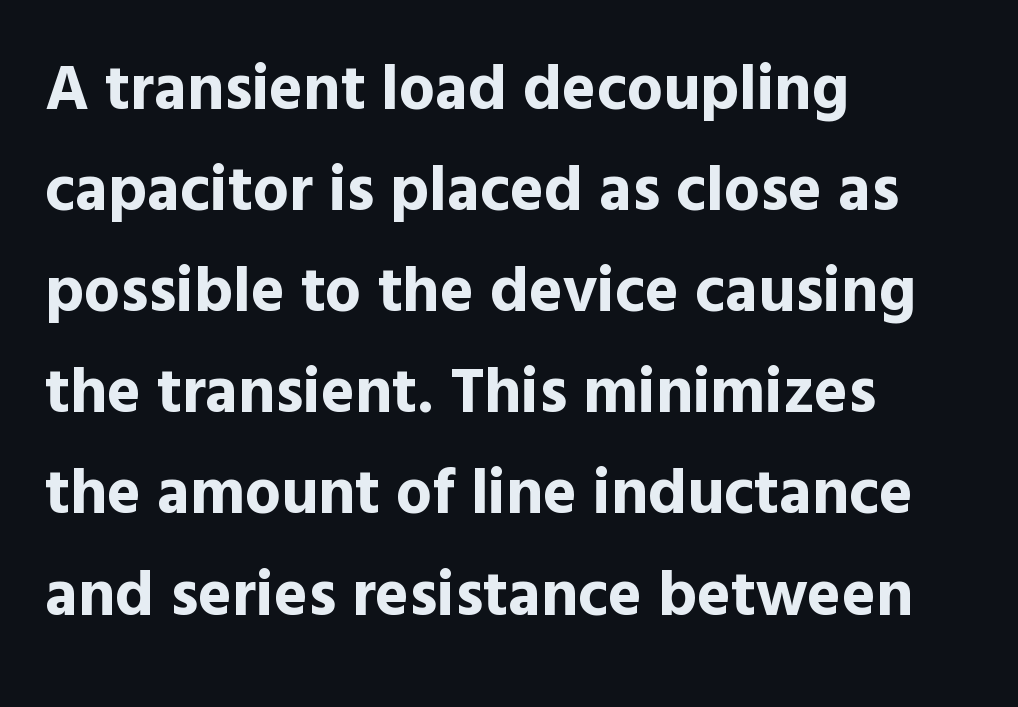
The image shows 64 px bold sans-serif type, upright; set left-aligned, normal line spacing (1.58x), normal letter spacing, not underlined; a medium x-height.
